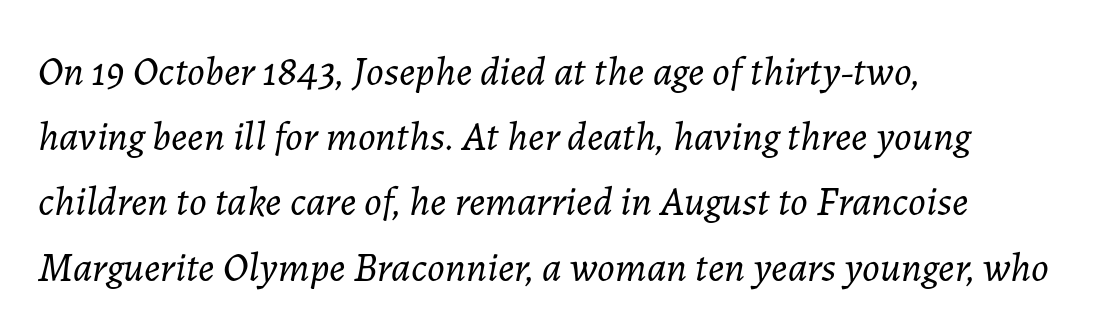
The vertical gap from one line to the next is medium. Bold? No — there's no thickening of the strokes. Plain, unruled lines of type. In terms of letterspacing, this is plain default setting. Here the designer chose a conventional face with non-uniform glyph widths.
